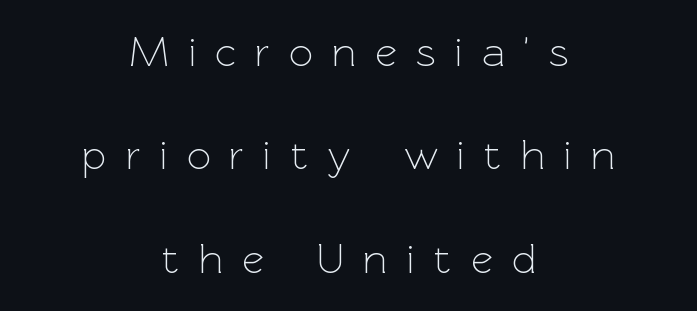
Q: Is the text bold? A: No.
Q: Is the text italic (slanted)? A: No, it is upright.
Q: Is the typeface a serif or a sans-serif typeface? A: Sans-serif.
Q: Is the text underlined? A: No.
Q: How is the paragraph aligned? A: Centered.
Q: Is the spacing between letters normal or unusually wide? A: Unusually wide.
Q: Is the spacing between lines tight, normal or loose? A: Loose.
Q: Width (condensed, normal, or wide)? A: Normal.
Q: x-height? A: Medium.
Q: Monospaced? A: No.
